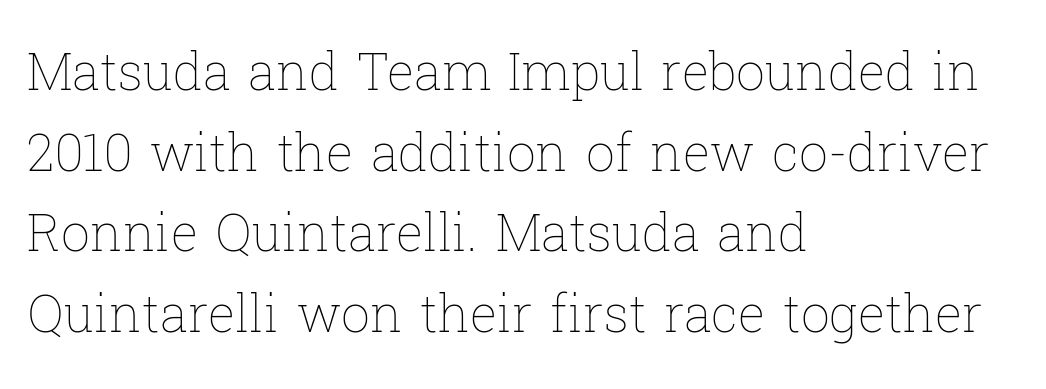
The image shows 51 px thin type, upright; set left-aligned, normal line spacing (1.58x), normal letter spacing, not underlined; low stroke contrast and a medium x-height.
